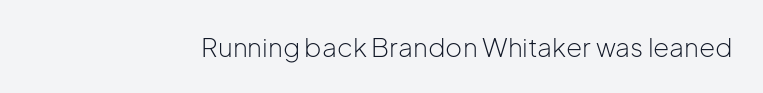
Q: Is the text bold? A: No.
Q: Is the text italic (slanted)? A: No, it is upright.
Q: Is the text underlined? A: No.
Q: Is the spacing between letters normal or unusually wide? A: Normal.
